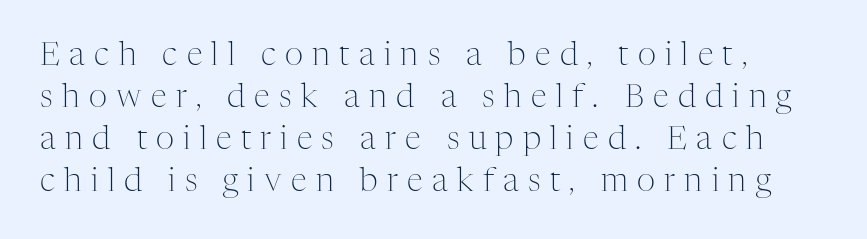
The image shows 32 px light serif type, upright; set left-aligned, normal line spacing (1.31x), unusually wide letter spacing (+0.29 em), not underlined; medium stroke contrast and a medium x-height.
